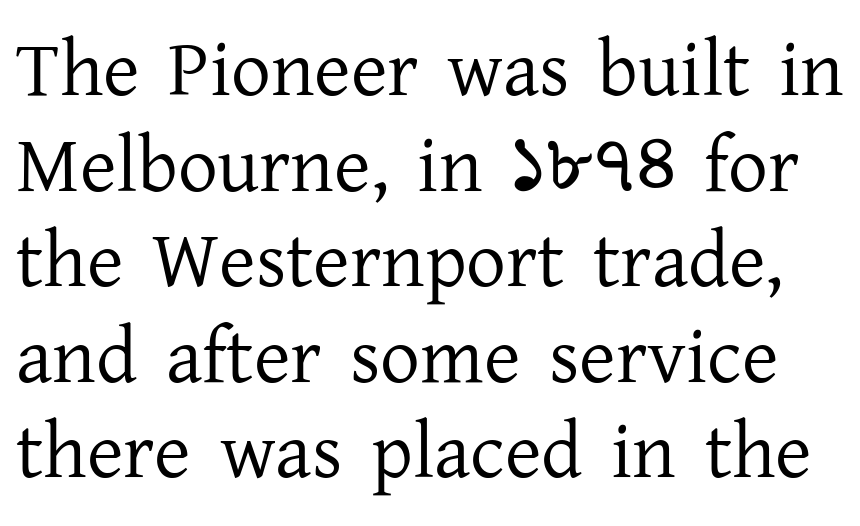
The image shows 79 px regular-weight serif type, upright; set line spacing 1.21x, normal letter spacing, not underlined; low stroke contrast and a medium x-height.
